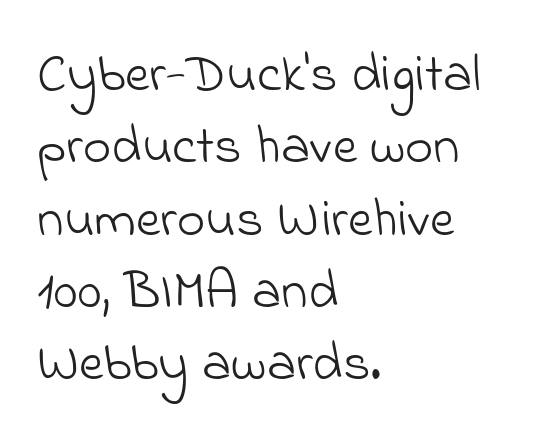
{"serif": "no", "bold": "no", "weight": "light", "width": "normal", "stroke_contrast": "low", "x_height": "small", "monospaced": "no", "underline": "no", "align": "left", "line_spacing": "normal", "line_spacing_ratio": 1.34, "letter_spacing": "normal", "letter_spacing_em": 0.0, "glyph_px": 54}
